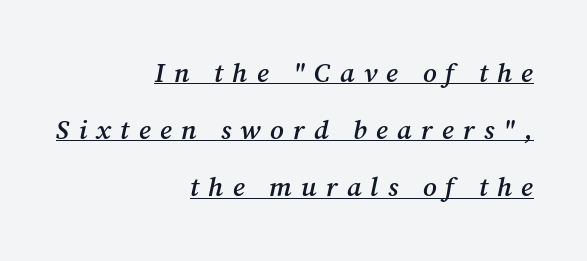
The image shows 27 px text type, italic (leaning right); set right-aligned, loose line spacing (2.12x), unusually wide letter spacing (+0.34 em), underlined.
